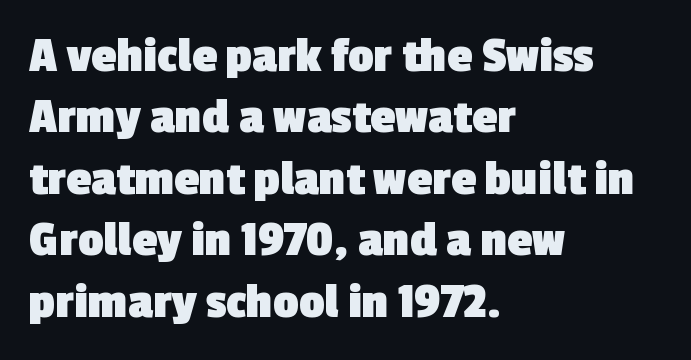
The image shows 50 px heavy sans-serif type; set left-aligned, line spacing 1.23x, normal letter spacing, not underlined; a medium x-height.
